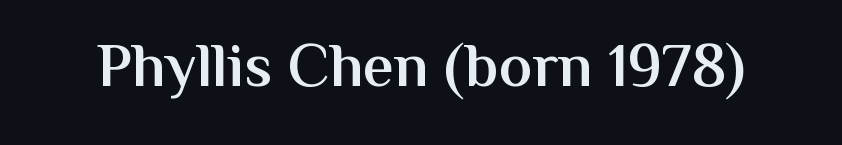
Q: Is the text bold? A: Semi-bold.
Q: Is the text italic (slanted)? A: No, it is upright.
Q: Is the typeface a serif or a sans-serif typeface? A: Sans-serif.
Q: Is the text underlined? A: No.
Q: Is the spacing between letters normal or unusually wide? A: Normal.
Q: Width (condensed, normal, or wide)? A: Normal.
Q: Stroke contrast? A: Medium.
Q: x-height? A: Medium.
Q: Monospaced? A: No.
